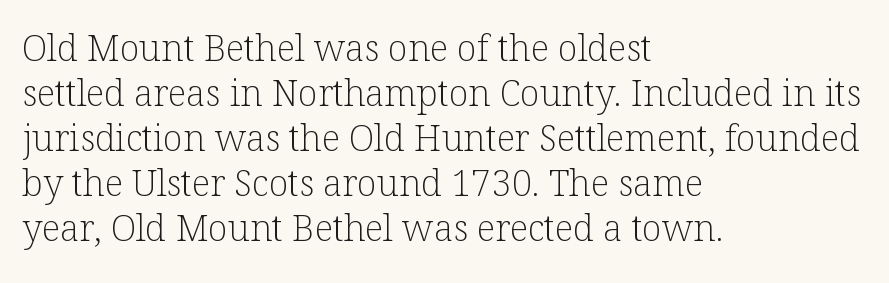
The image shows 36 px light serif type, upright; set left-aligned, normal line spacing (1.25x), normal letter spacing, not underlined; low stroke contrast and a medium x-height.
